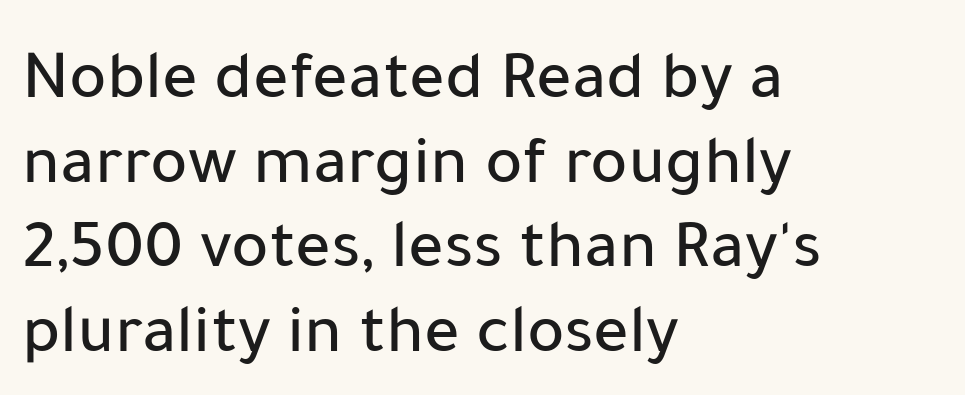
Line starts are locked; line ends wander. Upright lettering throughout. Underlining? Definitely not there. Character widths vary here, with narrow letters taking less room than wide ones. Compared with typical body copy, the letter spacing here is the same. Typographically, this falls in the sans-serif category.
